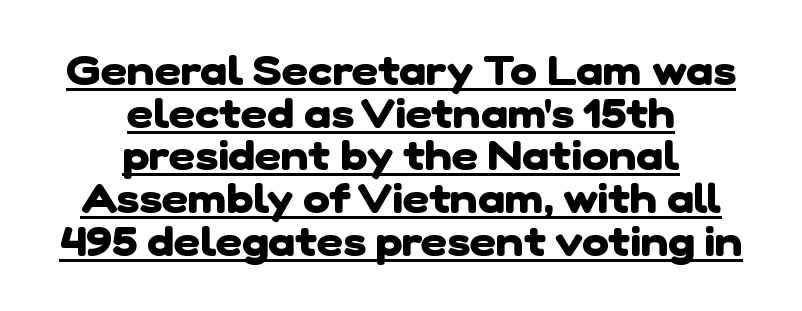
{"serif": "no", "bold": "yes", "weight": "heavy", "width": "normal", "stroke_contrast": "low", "x_height": "medium", "monospaced": "no", "underline": "yes", "align": "center", "line_spacing": "tight", "line_spacing_ratio": 1.04, "letter_spacing": "normal", "letter_spacing_em": 0.0, "glyph_px": 41}
